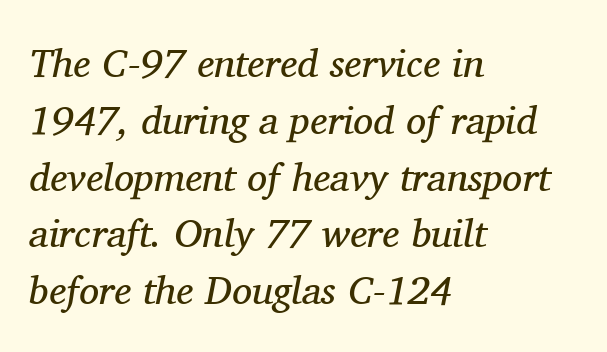
{"serif": "yes", "italic": "yes", "lean": "right", "slant_degrees": 11, "bold": "no", "weight": "regular", "width": "normal", "stroke_contrast": "medium", "x_height": "medium", "monospaced": "no", "underline": "no", "align": "left", "line_spacing": "normal", "line_spacing_ratio": 1.42, "letter_spacing": "normal", "letter_spacing_em": 0.0, "glyph_px": 40}
